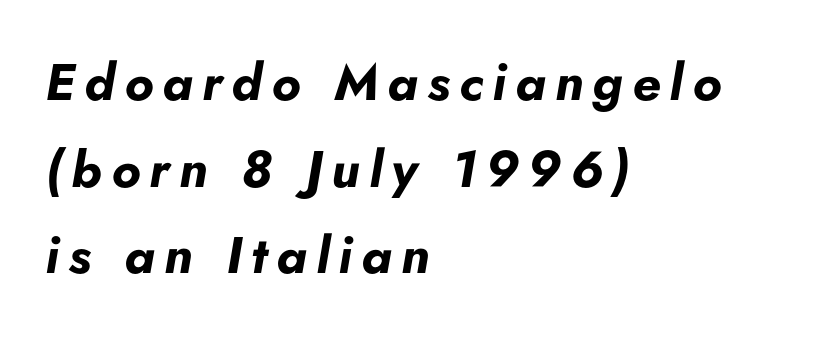
Look at the stroke-to-counter ratio: heavy, a bold. The ragged edge is on the right, which tells us the setting is flush left. Rendered with sloped, italic letterforms. Bare-footed words on every line. Each new line begins a customary step beneath the previous one.
